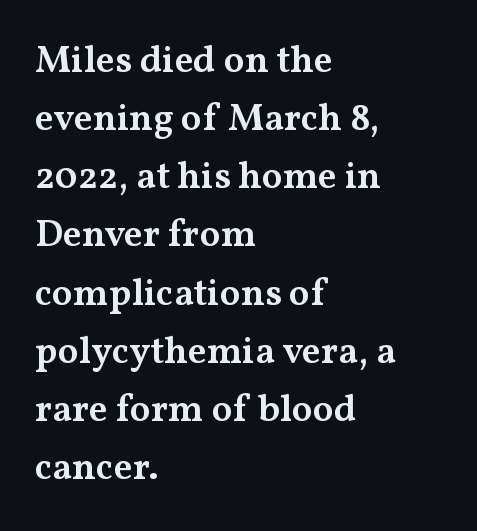
The image shows 38 px semibold, wide serif type, upright; set left-aligned, normal line spacing (1.53x), normal letter spacing, not underlined; medium stroke contrast and a medium x-height.
